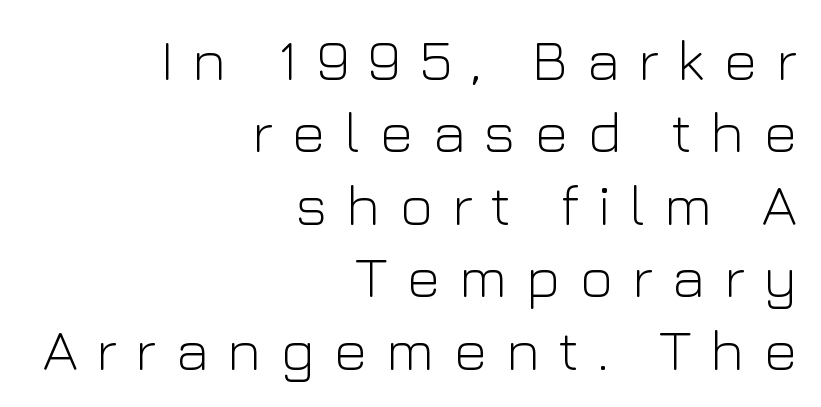
{"serif": "no", "italic": "no", "bold": "no", "weight": "light", "width": "normal", "stroke_contrast": "low", "x_height": "medium", "monospaced": "no", "underline": "no", "align": "right", "line_spacing": "normal", "line_spacing_ratio": 1.25, "letter_spacing": "wide", "letter_spacing_em": 0.32, "glyph_px": 58}
